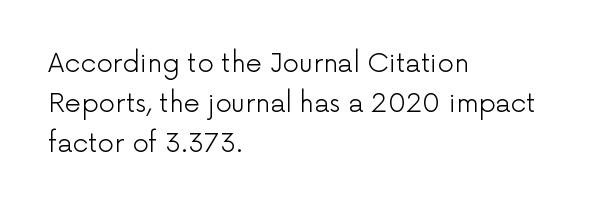
The image shows 26 px text type, upright; set left-aligned, normal line spacing (1.53x), normal letter spacing, not underlined.
